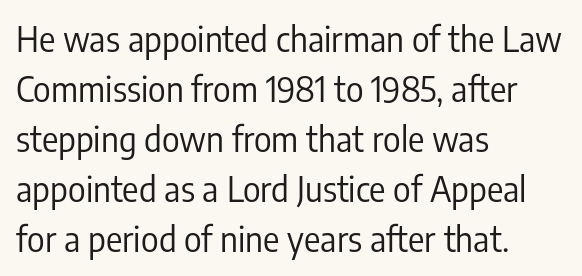
Q: Is the text bold? A: No.
Q: Is the text italic (slanted)? A: No, it is upright.
Q: Is the typeface a serif or a sans-serif typeface? A: Sans-serif.
Q: Is the text underlined? A: No.
Q: How is the paragraph aligned? A: Left-aligned.
Q: Is the spacing between letters normal or unusually wide? A: Normal.
Q: Is the spacing between lines tight, normal or loose? A: Normal.
Q: Width (condensed, normal, or wide)? A: Condensed.
Q: Stroke contrast? A: Low.
Q: x-height? A: Medium.
Q: Monospaced? A: No.
